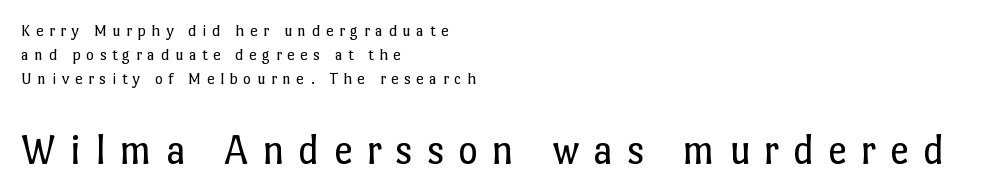
{"italic": "no", "bold": "no", "weight": "regular", "width": "normal", "stroke_contrast": "low", "x_height": "medium", "monospaced": "no", "underline": "no", "align": "left", "line_spacing": "normal", "line_spacing_ratio": 1.41, "letter_spacing": "wide", "letter_spacing_em": 0.32, "larger_block": "second", "size_ratio": 2.53, "glyph_px": 43}
